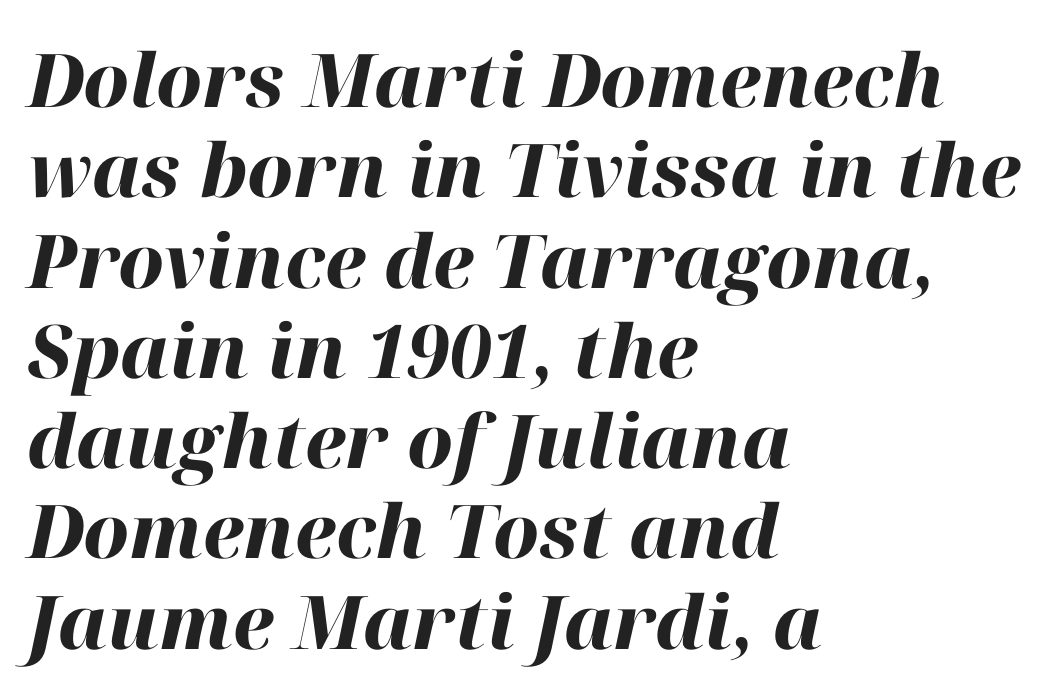
In terms of weight, the rendering is a true, heavy bold. Proportional: the letters do not fall into vertical columns. Bare-footed words on every line. Visually the block forms a straight wall on the left and a jagged coastline on the right. In terms of letterspacing, this is plain default setting. The glyphs look as if they've been sheared to an angle.
